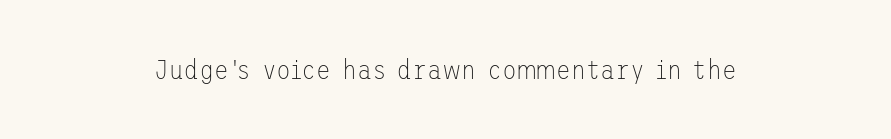
The image shows 27 px text type, upright; set centered, normal letter spacing, not underlined.
